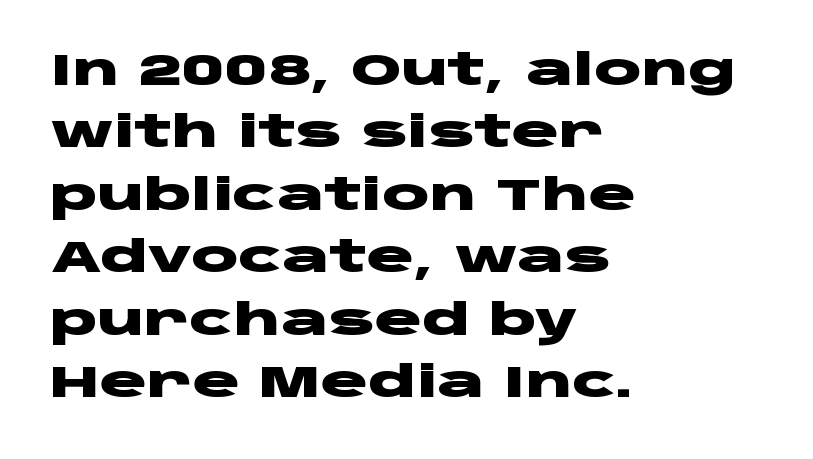
The image shows 44 px heavy, wide sans-serif type, upright; set left-aligned, normal line spacing (1.42x), normal letter spacing, not underlined; low stroke contrast and a large x-height.
